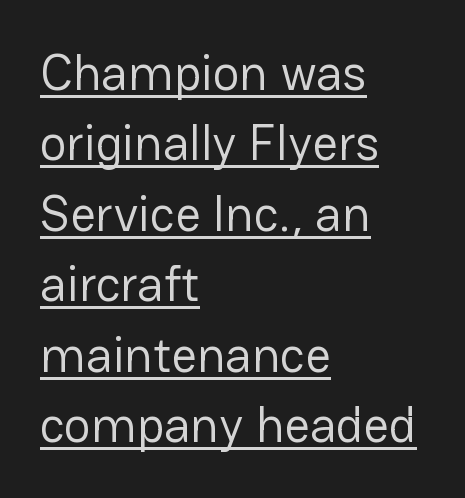
{"serif": "no", "italic": "no", "bold": "no", "weight": "regular", "width": "normal", "stroke_contrast": "low", "x_height": "medium", "monospaced": "no", "underline": "yes", "align": "left", "line_spacing": "normal", "line_spacing_ratio": 1.41, "letter_spacing": "normal", "letter_spacing_em": 0.0, "glyph_px": 50}
